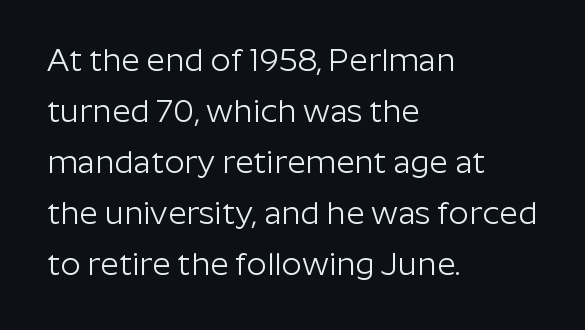
The image shows 32 px light sans-serif type, upright; set left-aligned, normal line spacing (1.59x), normal letter spacing, not underlined; low stroke contrast and a medium x-height.
